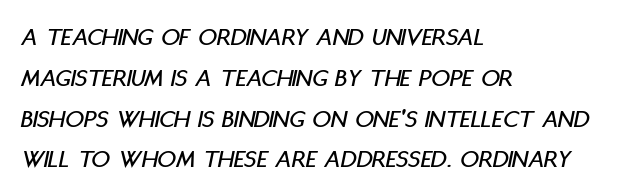
{"italic": "yes", "lean": "right", "slant_degrees": 11, "underline": "no", "align": "left", "line_spacing": "normal", "line_spacing_ratio": 1.57, "letter_spacing": "normal", "letter_spacing_em": 0.0, "glyph_px": 26}
